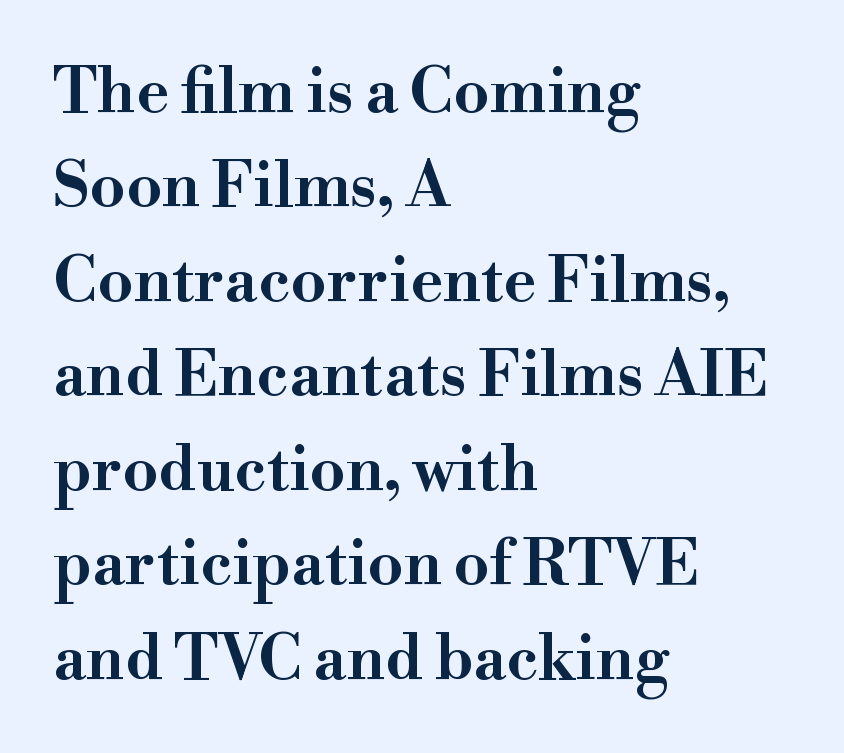
The image shows 63 px wide serif type, upright; set left-aligned, normal line spacing (1.5x), normal letter spacing, not underlined; high stroke contrast and a small x-height.
